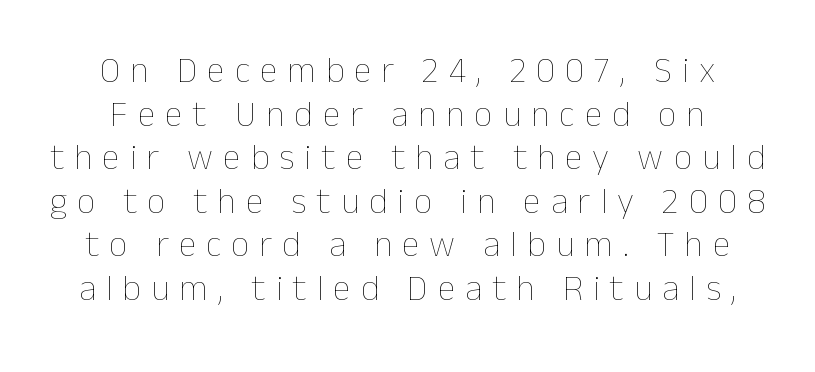
Does extra space separate the letters? Yes, quite a lot of it. Think of a printed novel: that variable character pitch is what you see here. Rule under the text: the space is simply empty. A light-to-regular cut is what we see here. The typography opts for an upright posture over an oblique one.
